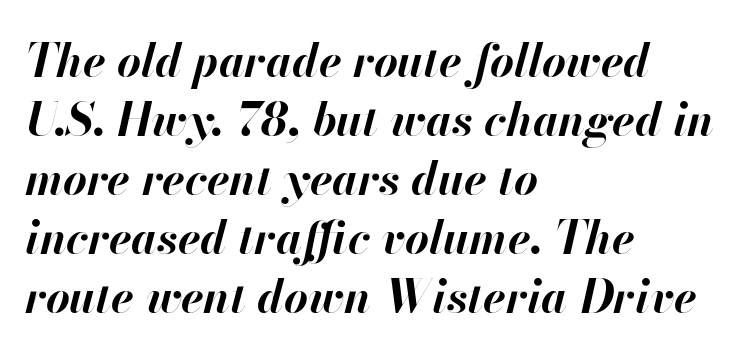
{"italic": "yes", "lean": "right", "slant_degrees": 13, "bold": "yes", "weight": "bold", "width": "normal", "stroke_contrast": "high", "x_height": "small", "monospaced": "no", "underline": "no", "align": "left", "line_spacing": "normal", "line_spacing_ratio": 1.28, "letter_spacing": "normal", "letter_spacing_em": 0.0, "glyph_px": 46}
